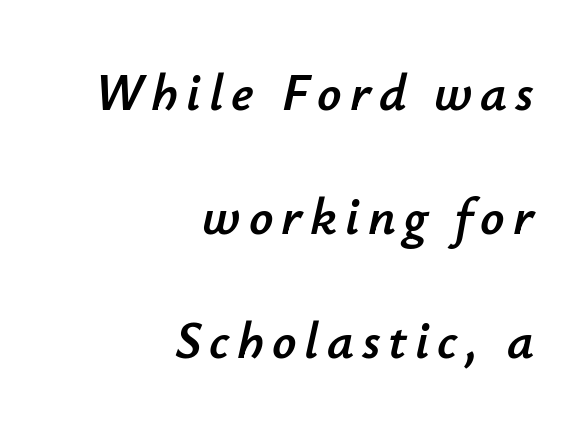
{"italic": "yes", "lean": "right", "slant_degrees": 12, "width": "normal", "stroke_contrast": "low", "x_height": "small", "monospaced": "no", "underline": "no", "align": "right", "line_spacing": "loose", "line_spacing_ratio": 2.34, "glyph_px": 53}
